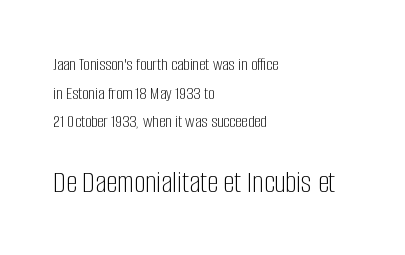
{"serif": "no", "italic": "no", "bold": "no", "weight": "light", "width": "condensed", "stroke_contrast": "low", "x_height": "large", "monospaced": "no", "underline": "no", "align": "left", "line_spacing": "normal", "line_spacing_ratio": 1.59, "letter_spacing": "normal", "letter_spacing_em": 0.0, "larger_block": "second", "size_ratio": 1.72, "glyph_px": 31}
